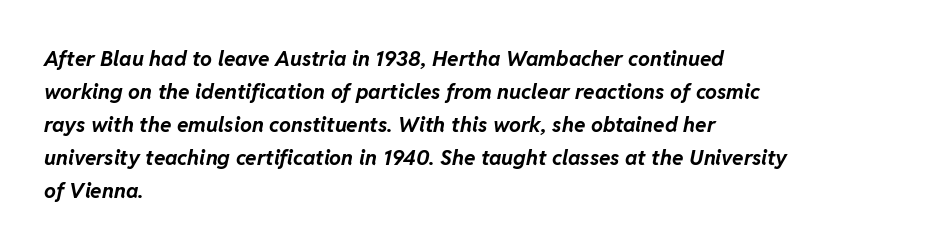
Q: Is the text bold? A: Yes.
Q: Is the text italic (slanted)? A: Yes, it leans right by about 11 degrees.
Q: Is the text underlined? A: No.
Q: How is the paragraph aligned? A: Left-aligned.
Q: Is the spacing between letters normal or unusually wide? A: Normal.
Q: Is the spacing between lines tight, normal or loose? A: Normal.
